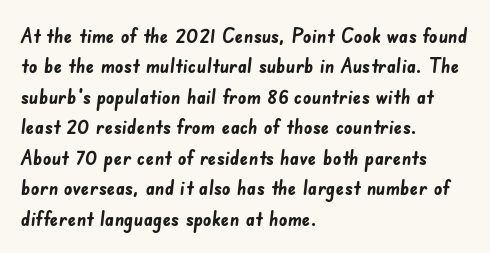
{"bold": "yes", "underline": "no", "align": "left", "line_spacing": "normal", "line_spacing_ratio": 1.45, "letter_spacing": "normal", "letter_spacing_em": 0.0, "glyph_px": 21}
